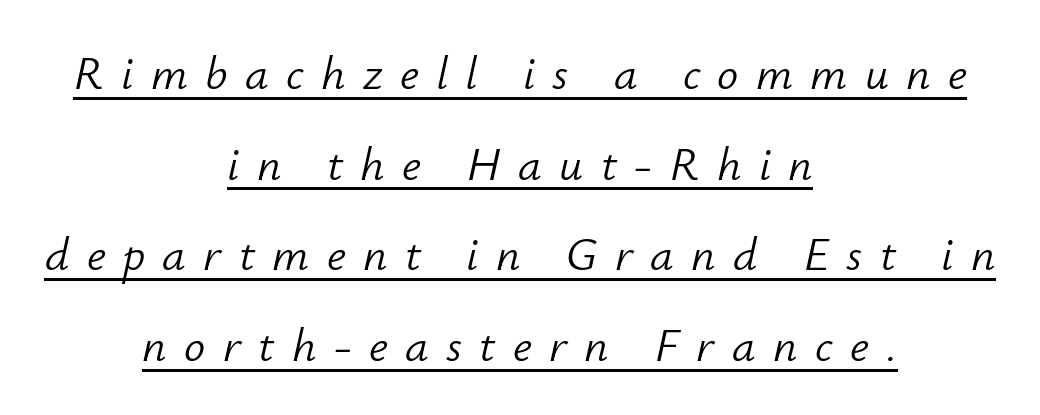
{"italic": "yes", "lean": "right", "slant_degrees": 12, "bold": "no", "weight": "light", "width": "normal", "stroke_contrast": "low", "x_height": "small", "monospaced": "no", "underline": "yes", "align": "center", "line_spacing": "loose", "line_spacing_ratio": 1.93, "letter_spacing": "wide", "letter_spacing_em": 0.37, "glyph_px": 47}
